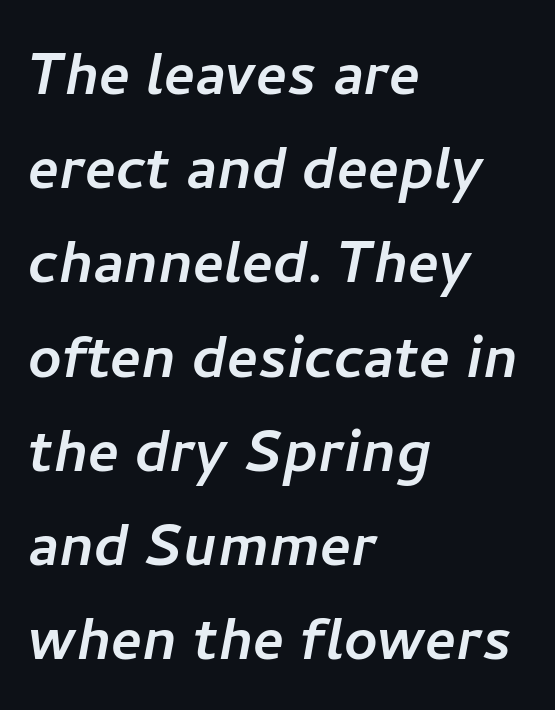
The image shows 73 px sans-serif type; set left-aligned, normal line spacing (1.29x), normal letter spacing, not underlined; low stroke contrast and a medium x-height.
